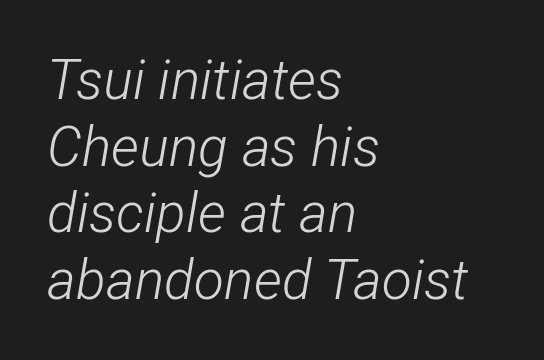
Italic? Definitely — the glyphs are oblique. Stroke mass is kept to a normal reading level or below. Is the block centered? No — it sits flush against the left margin. Each row of text sits above clean, open space. Default kerning and tracking; the words read as compact shapes.
